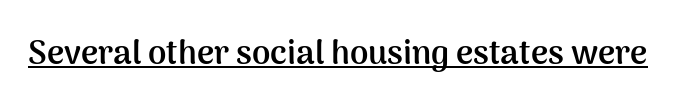
The image shows 33 px semibold sans-serif type, upright; set normal letter spacing, underlined; medium stroke contrast and a medium x-height.
